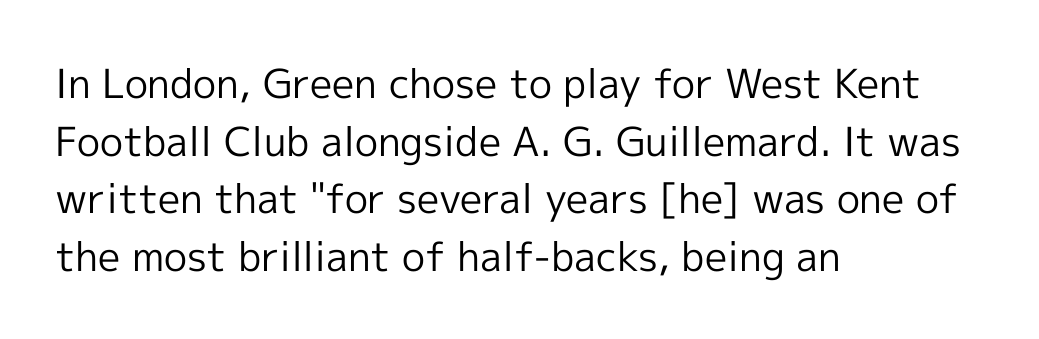
The face used here is proportionally spaced, like ordinary book or web type. In terms of letterform style, serifs are entirely absent. Every row of glyphs begins at an identical x-position on the left. Short note: letters normally spaced. The type sits square on the baseline with zero lean.
